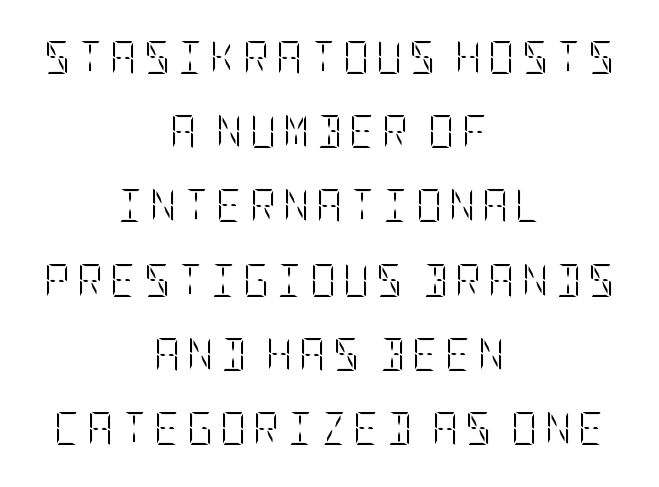
The image shows 33 px light, condensed type, upright; set centered, loose line spacing (2.25x), not underlined; low stroke contrast and a large x-height.
